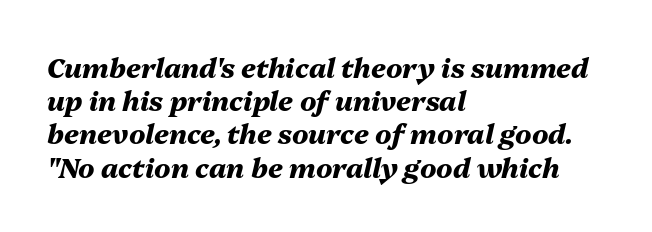
Here the glyphs are tracked normally, forming tight word shapes. The baseline area is clear. The lines in this sample share a left origin and differ only in where they stop. Is the type slanted? Yes — the strokes lean at a clear angle. Strokes here are thick enough to call this a true bold.
